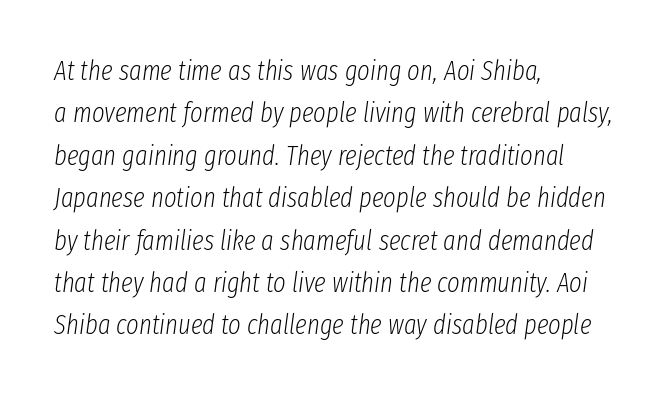
Q: Is the text bold? A: No.
Q: Is the text italic (slanted)? A: Yes, it leans right by about 8 degrees.
Q: Is the text underlined? A: No.
Q: How is the paragraph aligned? A: Left-aligned.
Q: Is the spacing between letters normal or unusually wide? A: Normal.
Q: Is the spacing between lines tight, normal or loose? A: Normal.
